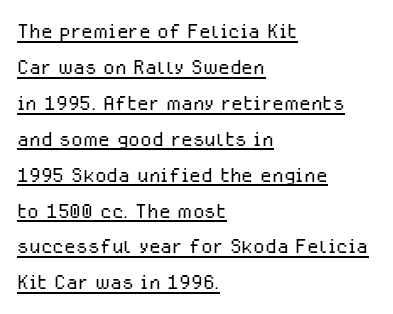
Does extra space separate the letters? No, they use regular spacing. Ordinary non-slanted type is in use. Where is the straight margin? On the left. What's the leading like? Ordinary, nothing unusual. Heft: none added — not bold.
